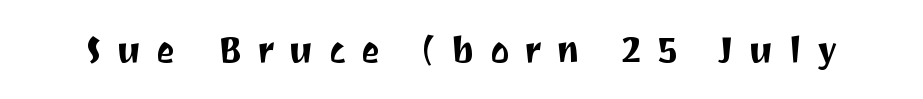
{"serif": "no", "italic": "no", "width": "normal", "stroke_contrast": "medium", "x_height": "medium", "monospaced": "no", "underline": "no", "letter_spacing": "wide", "letter_spacing_em": 0.42, "glyph_px": 36}
